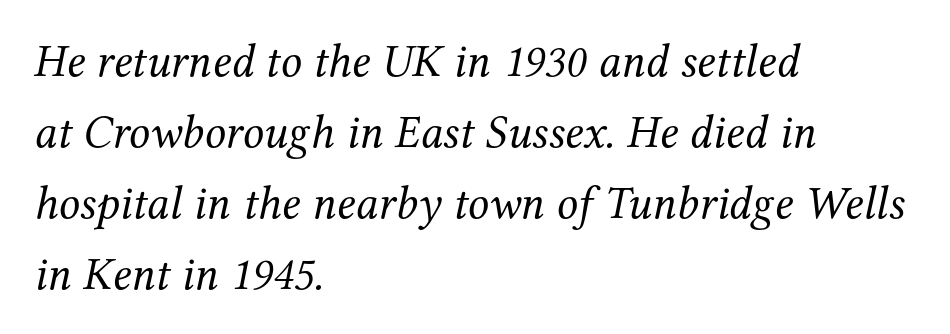
What's the leading like? Ordinary, nothing unusual. The whole block is typeset with a tilt. Each letter keeps its own natural width here, so spacing adapts to shape. Heft: none added — not bold.
